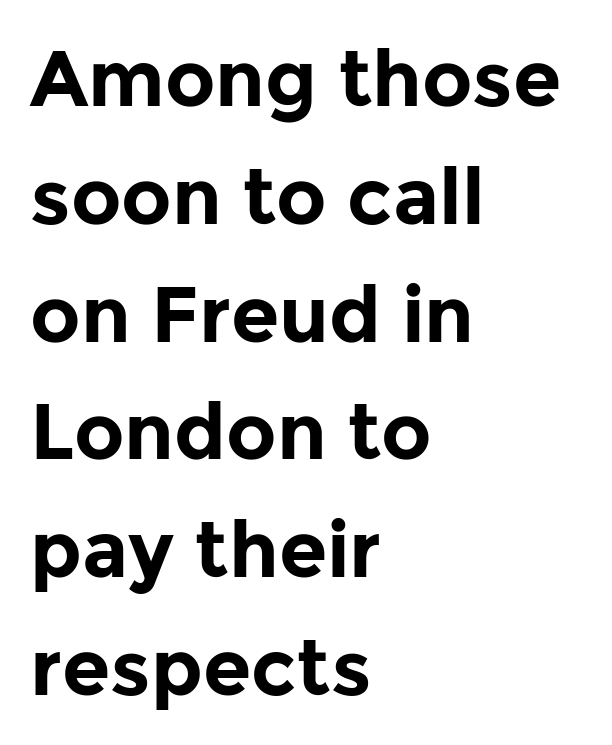
The sample has been set heavy, in full bold. This is roman type, the default non-slanted kind. Typeset ragged right — the left edge is the straight one. The glyphs in this specimen are sans serif. A typesetter would call this zero additional tracking. What's the leading like? Ordinary, nothing unusual.
